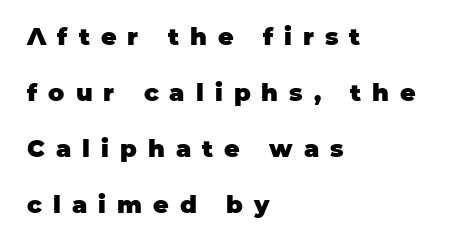
You can tell it's not italic because the verticals are truly vertical. Each line starts at the same left margin while the right side varies. Glyph-to-glyph distance is far greater than everyday printed text. The sample has been set heavy, in full bold. Has an underline been added? It has not.
